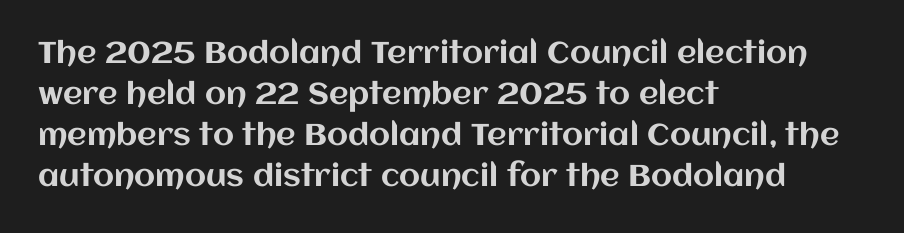
Q: Is the text italic (slanted)? A: No, it is upright.
Q: Is the text underlined? A: No.
Q: How is the paragraph aligned? A: Left-aligned.
Q: Is the spacing between letters normal or unusually wide? A: Normal.
Q: Is the spacing between lines tight, normal or loose? A: Normal.
Q: Width (condensed, normal, or wide)? A: Normal.
Q: Stroke contrast? A: Medium.
Q: x-height? A: Large.
Q: Monospaced? A: No.
